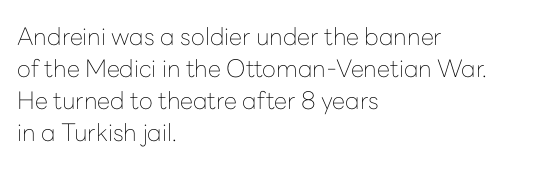
Q: Is the text bold? A: No.
Q: Is the text italic (slanted)? A: No, it is upright.
Q: Is the text underlined? A: No.
Q: How is the paragraph aligned? A: Left-aligned.
Q: Is the spacing between letters normal or unusually wide? A: Normal.
Q: Is the spacing between lines tight, normal or loose? A: Normal.
